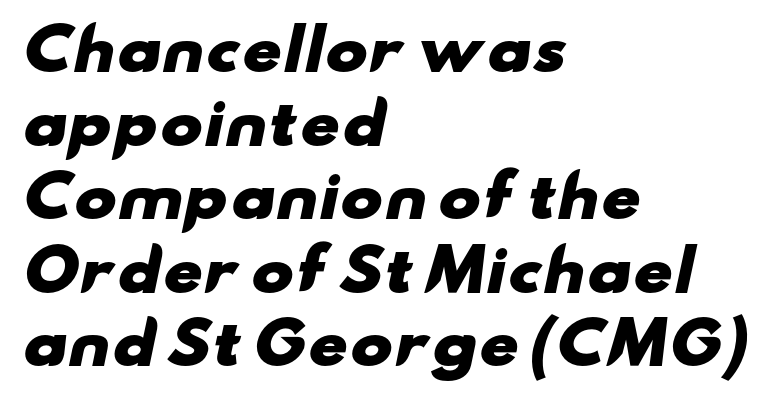
The image shows 57 px heavy, wide sans-serif type; set left-aligned, normal line spacing (1.29x), normal letter spacing, not underlined; low stroke contrast and a small x-height.
